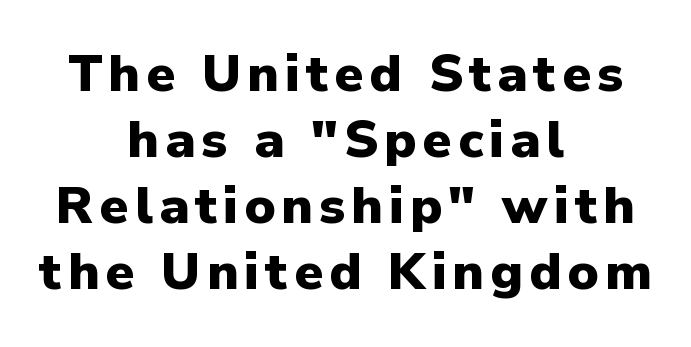
Q: Is the text bold? A: Yes.
Q: Is the text italic (slanted)? A: No, it is upright.
Q: Is the typeface a serif or a sans-serif typeface? A: Sans-serif.
Q: Is the text underlined? A: No.
Q: How is the paragraph aligned? A: Centered.
Q: Is the spacing between lines tight, normal or loose? A: Normal.
Q: Width (condensed, normal, or wide)? A: Normal.
Q: Stroke contrast? A: Low.
Q: x-height? A: Medium.
Q: Monospaced? A: No.
